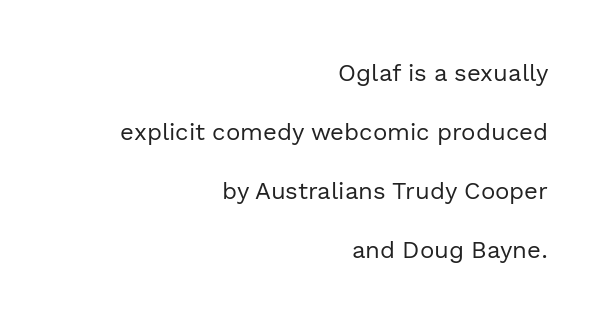
This is not heavy type; no bold has been used. Short note: letters normally spaced. Rule under the text: the space is simply empty. Does the copy run flush right? Yes — the right margin is perfectly even.
